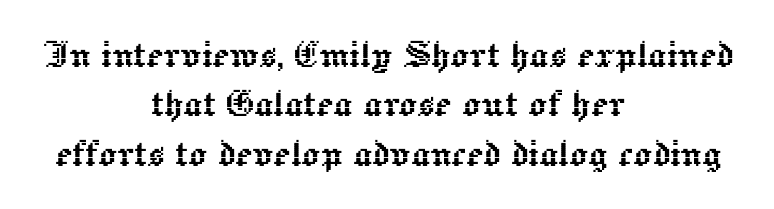
{"italic": "no", "width": "normal", "x_height": "medium", "monospaced": "no", "underline": "no", "align": "center", "line_spacing": "tight", "line_spacing_ratio": 1.1, "letter_spacing": "normal", "letter_spacing_em": 0.0, "glyph_px": 45}
